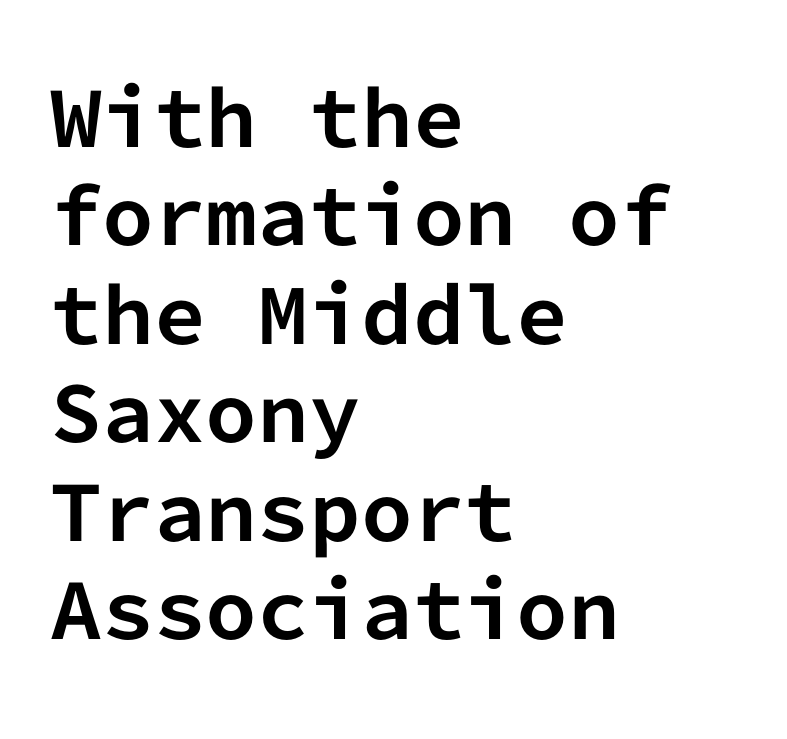
{"serif": "no", "italic": "no", "bold": "yes", "weight": "bold", "width": "normal", "stroke_contrast": "low", "x_height": "medium", "monospaced": "yes", "underline": "no", "align": "left", "line_spacing": "normal", "line_spacing_ratio": 1.33, "letter_spacing": "normal", "letter_spacing_em": 0.0, "glyph_px": 74}
